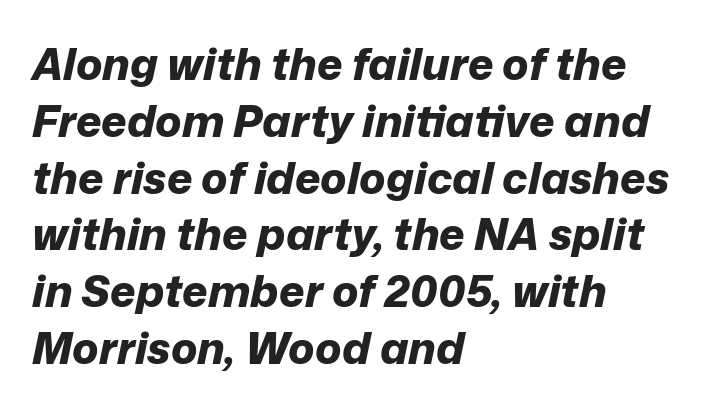
{"italic": "yes", "lean": "right", "slant_degrees": 12, "bold": "yes", "weight": "bold", "width": "normal", "stroke_contrast": "low", "x_height": "medium", "monospaced": "no", "underline": "no", "align": "left", "line_spacing": "normal", "line_spacing_ratio": 1.29, "letter_spacing": "normal", "letter_spacing_em": 0.0, "glyph_px": 44}
